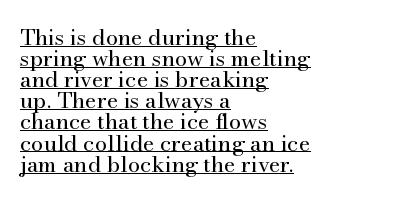
{"italic": "no", "bold": "no", "underline": "yes", "align": "left", "line_spacing": "tight", "line_spacing_ratio": 0.96, "letter_spacing": "normal", "letter_spacing_em": 0.0, "glyph_px": 22}
